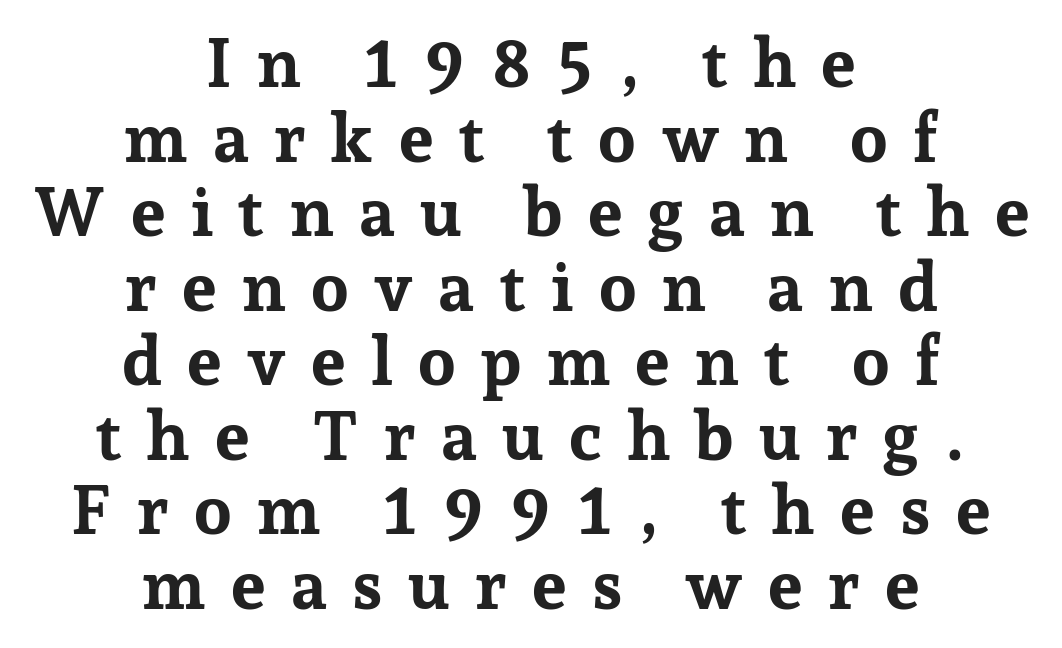
The image shows 69 px bold serif type, upright; set centered, tight line spacing (1.08x), unusually wide letter spacing (+0.34 em), not underlined; low stroke contrast and a medium x-height.
